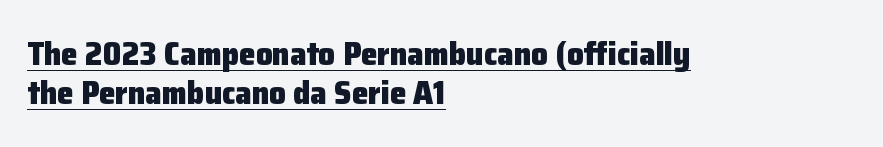
{"serif": "no", "italic": "no", "bold": "yes", "weight": "heavy", "width": "normal", "stroke_contrast": "low", "x_height": "medium", "monospaced": "no", "underline": "yes", "align": "left", "line_spacing_ratio": 1.19, "letter_spacing": "normal", "letter_spacing_em": 0.0, "glyph_px": 33}
